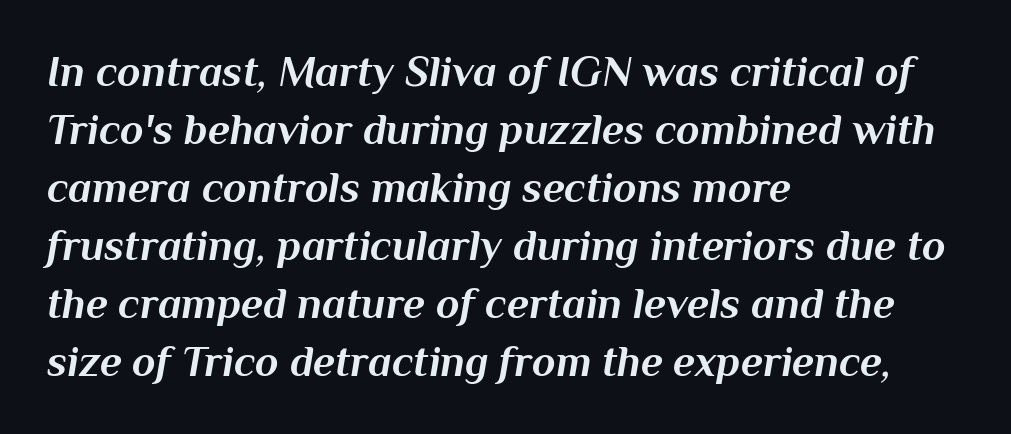
Descender tails drop into unmarked territory. Spacing verdict: proportional, widths tailored to each character. Notice how the stems are inclined rather than vertical — that's the hallmark of italics. Evenly set lines give the paragraph a standard silhouette.
